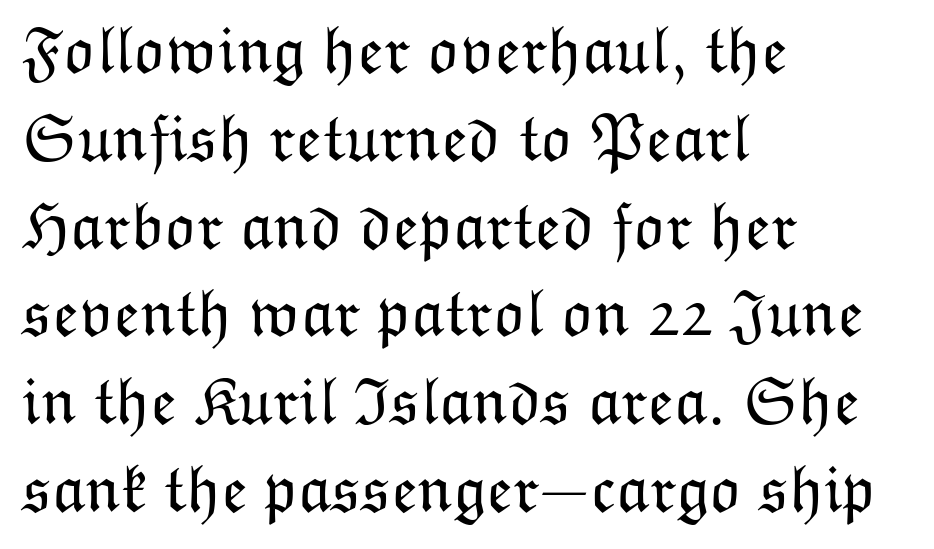
Q: Is the text bold? A: No.
Q: Is the text italic (slanted)? A: No, it is upright.
Q: Is the text underlined? A: No.
Q: How is the paragraph aligned? A: Left-aligned.
Q: Is the spacing between letters normal or unusually wide? A: Normal.
Q: Is the spacing between lines tight, normal or loose? A: Normal.
Q: Width (condensed, normal, or wide)? A: Normal.
Q: Stroke contrast? A: Low.
Q: x-height? A: Medium.
Q: Monospaced? A: No.
